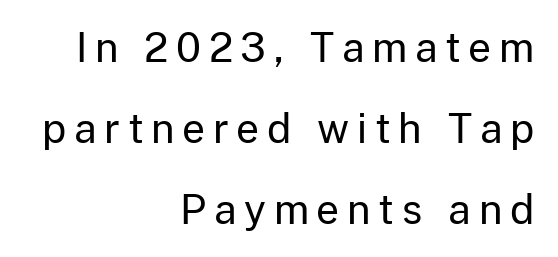
Q: Is the text bold? A: No.
Q: Is the text italic (slanted)? A: No, it is upright.
Q: Is the typeface a serif or a sans-serif typeface? A: Sans-serif.
Q: Is the text underlined? A: No.
Q: How is the paragraph aligned? A: Right-aligned.
Q: Is the spacing between lines tight, normal or loose? A: Loose.
Q: Width (condensed, normal, or wide)? A: Normal.
Q: Stroke contrast? A: Low.
Q: x-height? A: Medium.
Q: Monospaced? A: No.
